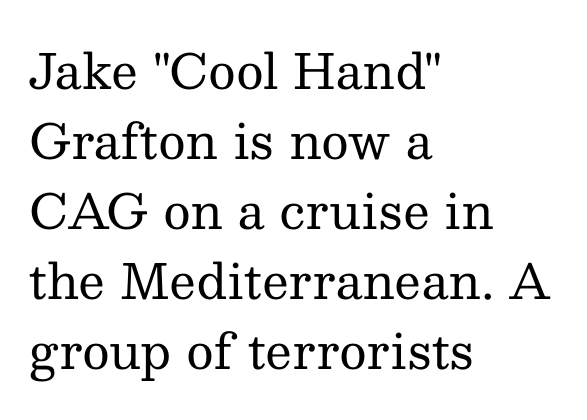
The image shows 48 px regular-weight serif type, upright; set left-aligned, normal line spacing (1.46x), normal letter spacing, not underlined; medium stroke contrast and a medium x-height.
